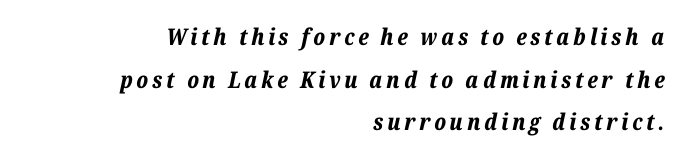
Q: Is the text bold? A: Yes.
Q: Is the text italic (slanted)? A: Yes, it leans right by about 12 degrees.
Q: Is the text underlined? A: No.
Q: How is the paragraph aligned? A: Right-aligned.
